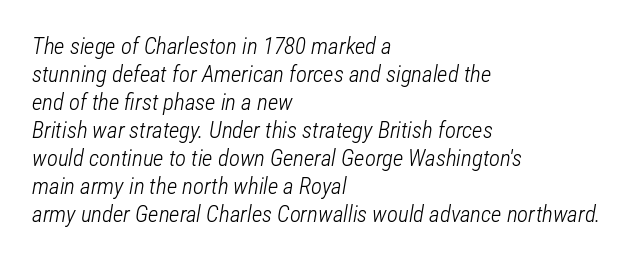
{"italic": "yes", "lean": "right", "slant_degrees": 12, "bold": "no", "underline": "no", "align": "left", "line_spacing_ratio": 1.22, "letter_spacing": "normal", "letter_spacing_em": 0.0, "glyph_px": 23}
